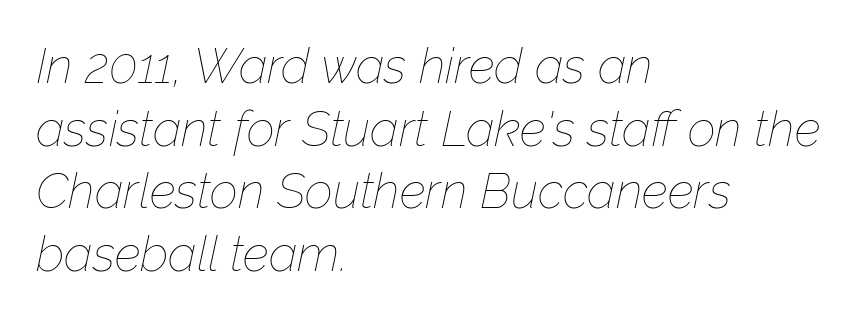
Q: Is the text bold? A: No.
Q: Is the text italic (slanted)? A: Yes, it leans right by about 12 degrees.
Q: Is the text underlined? A: No.
Q: How is the paragraph aligned? A: Left-aligned.
Q: Is the spacing between letters normal or unusually wide? A: Normal.
Q: Is the spacing between lines tight, normal or loose? A: Normal.
Q: Width (condensed, normal, or wide)? A: Normal.
Q: Stroke contrast? A: Low.
Q: x-height? A: Medium.
Q: Monospaced? A: No.
